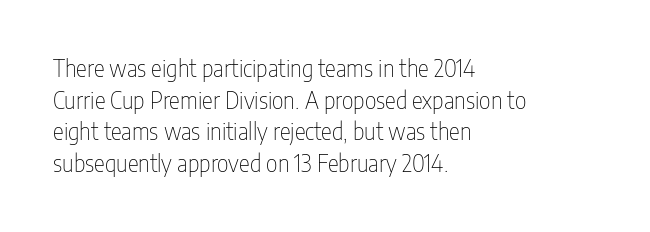
Q: Is the text bold? A: No.
Q: Is the text italic (slanted)? A: No, it is upright.
Q: Is the text underlined? A: No.
Q: How is the paragraph aligned? A: Left-aligned.
Q: Is the spacing between letters normal or unusually wide? A: Normal.
Q: Is the spacing between lines tight, normal or loose? A: Normal.
